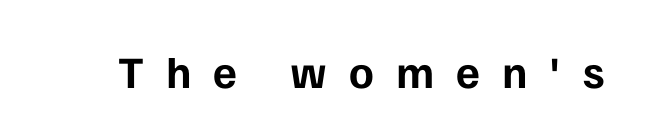
Q: Is the text bold? A: Yes.
Q: Is the text italic (slanted)? A: No, it is upright.
Q: Is the typeface a serif or a sans-serif typeface? A: Sans-serif.
Q: Is the text underlined? A: No.
Q: Is the spacing between letters normal or unusually wide? A: Unusually wide.
Q: Width (condensed, normal, or wide)? A: Normal.
Q: Stroke contrast? A: Low.
Q: x-height? A: Medium.
Q: Monospaced? A: No.
